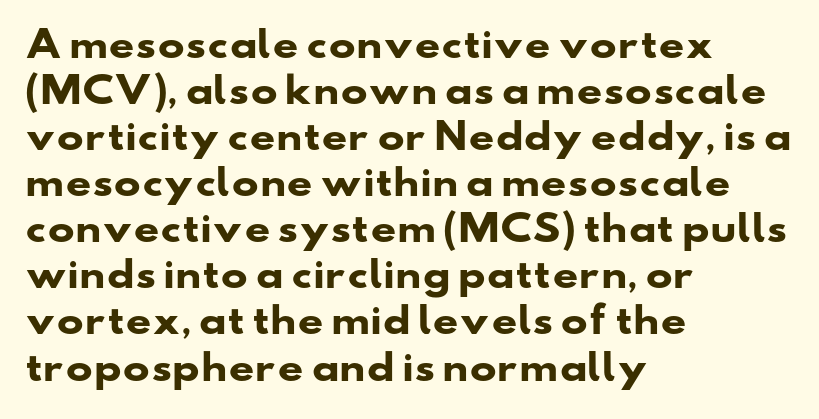
The image shows 36 px heavy, wide sans-serif type; set left-aligned, normal line spacing (1.28x), normal letter spacing, not underlined; low stroke contrast and a small x-height.
